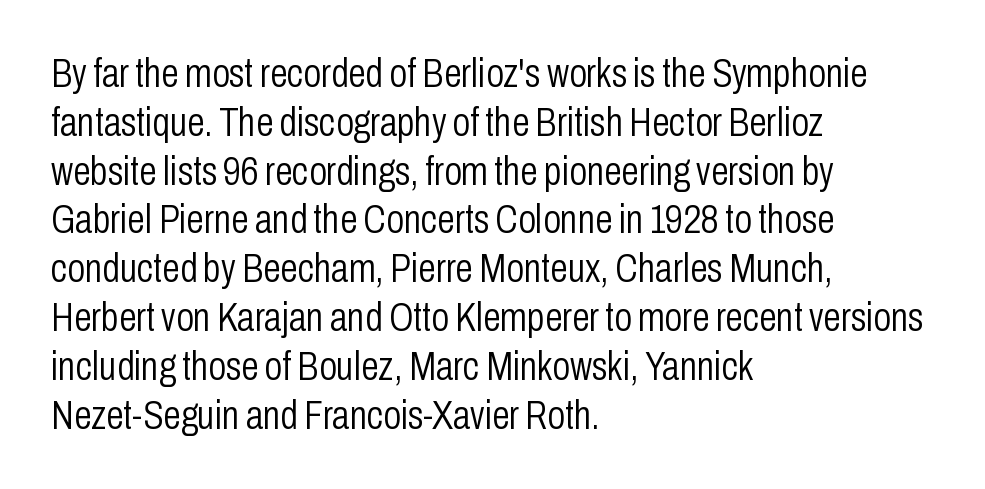
Q: Is the text bold? A: No.
Q: Is the text italic (slanted)? A: No, it is upright.
Q: Is the typeface a serif or a sans-serif typeface? A: Sans-serif.
Q: Is the text underlined? A: No.
Q: How is the paragraph aligned? A: Left-aligned.
Q: Is the spacing between letters normal or unusually wide? A: Normal.
Q: Width (condensed, normal, or wide)? A: Condensed.
Q: Stroke contrast? A: Low.
Q: x-height? A: Medium.
Q: Monospaced? A: No.
